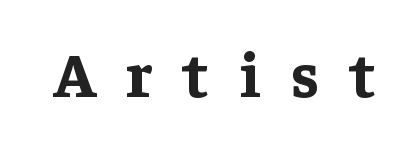
Q: Is the text bold? A: Yes.
Q: Is the text italic (slanted)? A: No, it is upright.
Q: Is the typeface a serif or a sans-serif typeface? A: Serif.
Q: Is the text underlined? A: No.
Q: Is the spacing between letters normal or unusually wide? A: Unusually wide.
Q: Width (condensed, normal, or wide)? A: Normal.
Q: Stroke contrast? A: Low.
Q: x-height? A: Medium.
Q: Monospaced? A: No.
